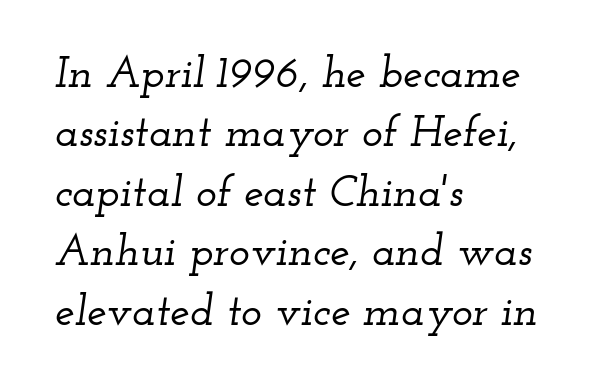
The image shows 44 px wide serif type, italic (leaning right); set left-aligned, normal line spacing (1.35x), normal letter spacing, not underlined; low stroke contrast and a small x-height.
